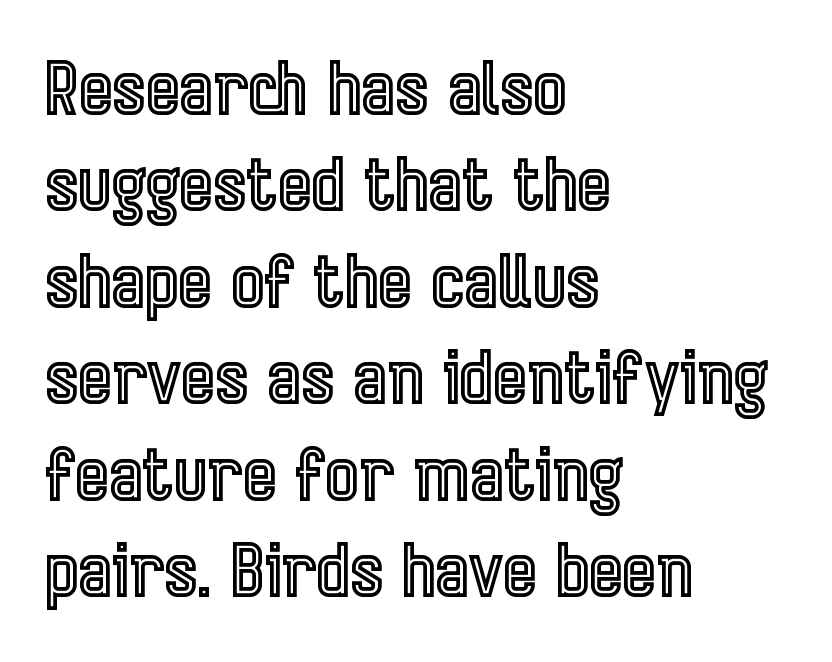
Q: Is the text italic (slanted)? A: No, it is upright.
Q: Is the text underlined? A: No.
Q: How is the paragraph aligned? A: Left-aligned.
Q: Is the spacing between letters normal or unusually wide? A: Normal.
Q: Is the spacing between lines tight, normal or loose? A: Normal.
Q: Width (condensed, normal, or wide)? A: Condensed.
Q: x-height? A: Medium.
Q: Monospaced? A: No.
